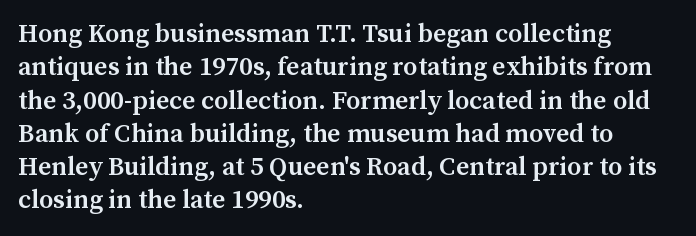
Q: Is the text bold? A: Semi-bold.
Q: Is the text italic (slanted)? A: No, it is upright.
Q: Is the text underlined? A: No.
Q: How is the paragraph aligned? A: Left-aligned.
Q: Is the spacing between letters normal or unusually wide? A: Normal.
Q: Is the spacing between lines tight, normal or loose? A: Normal.
